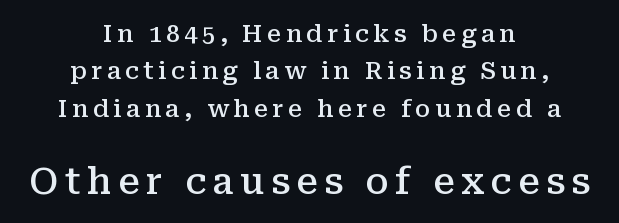
Rendered with straight, roman letterforms. The typesetter chose a symmetrical, centered arrangement here. Whoever set this made the second block the dominant, larger element. Moderately thickened strokes mark this as semibold type.
